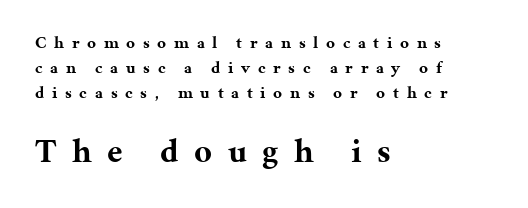
The image shows 34 px bold serif type, upright; set left-aligned, normal line spacing (1.47x), unusually wide letter spacing (+0.45 em), not underlined; the second (bottom) block is 2.0x larger; medium stroke contrast and a medium x-height.
